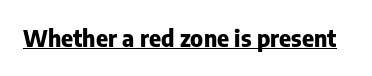
{"italic": "no", "bold": "yes", "underline": "yes", "letter_spacing": "normal", "letter_spacing_em": 0.0, "glyph_px": 23}
